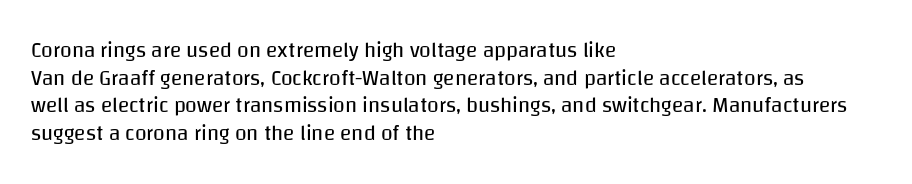
Teacher's note: observe the even left margin — that is flush-left alignment. The line texture is even and compact thanks to regular tracking. The lettering stays uniformly vertical, giving the passage a roman look. The baseline area is clear.
